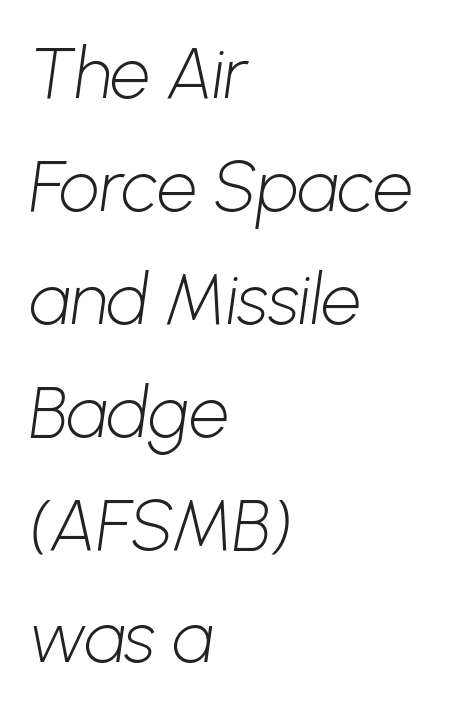
Teacher's note: observe the even left margin — that is flush-left alignment. These lines are rendered in a variable-pitch font. The line-height multiplier appears to be the usual default. The text was rendered using a sans face with plain stroke endings. The typeface has the unassuming heft of standard copy or less. A clean baseline with only descenders dipping below it.
